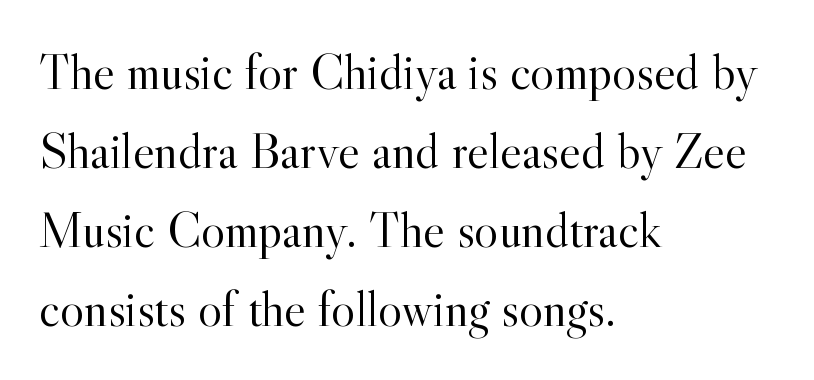
The image shows 51 px light serif type, upright; set left-aligned, normal line spacing (1.55x), normal letter spacing, not underlined; a small x-height.
